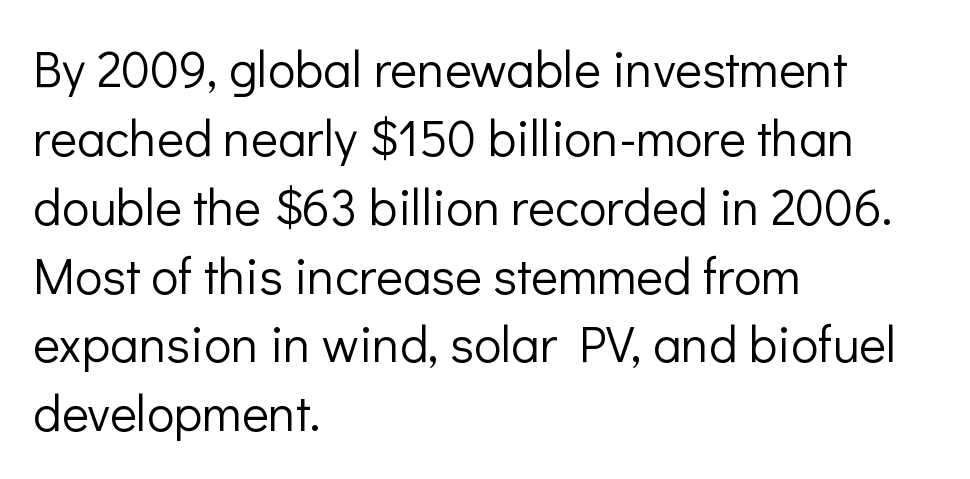
No extra ink here — the face is not bold. Letters rest on an invisible, unmarked baseline. Each letter keeps its own natural width here, so spacing adapts to shape. A typesetter would call this zero additional tracking. The space between consecutive lines is moderate. Typographically, this falls in the sans-serif category.
